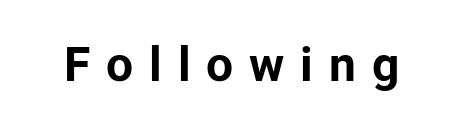
Nope, not italic — everything's standing straight. The specimen omits any rule beneath the text block's lines. The typeface chosen for these lines omits serifs. The strokes are fattened all the way to bold.
